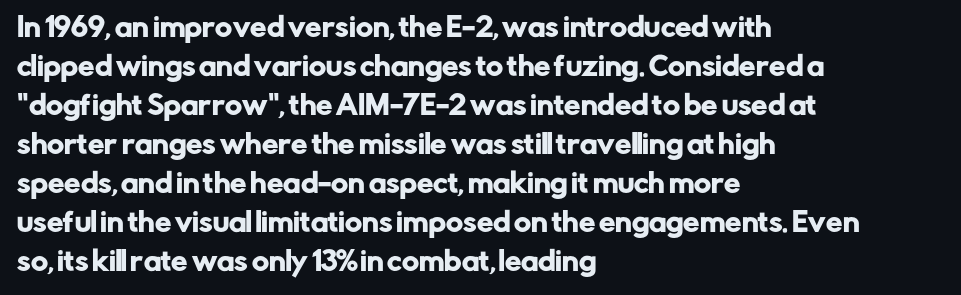
The compositor pushed each line to the left boundary. Every stem runs plumb, perpendicular to the baseline. This sample keeps an unexceptional amount of space between lines. Here the glyphs are tracked normally, forming tight word shapes. Descender tails drop into unmarked territory.
